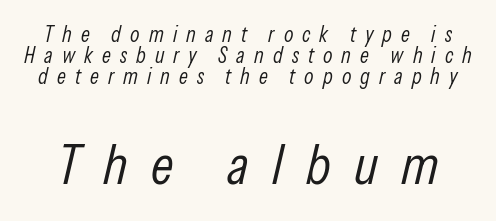
{"italic": "yes", "lean": "right", "slant_degrees": 13, "bold": "no", "weight": "light", "width": "condensed", "stroke_contrast": "low", "x_height": "medium", "monospaced": "no", "underline": "no", "line_spacing": "tight", "line_spacing_ratio": 0.96, "letter_spacing": "wide", "letter_spacing_em": 0.41, "larger_block": "second", "size_ratio": 2.55, "glyph_px": 56}
